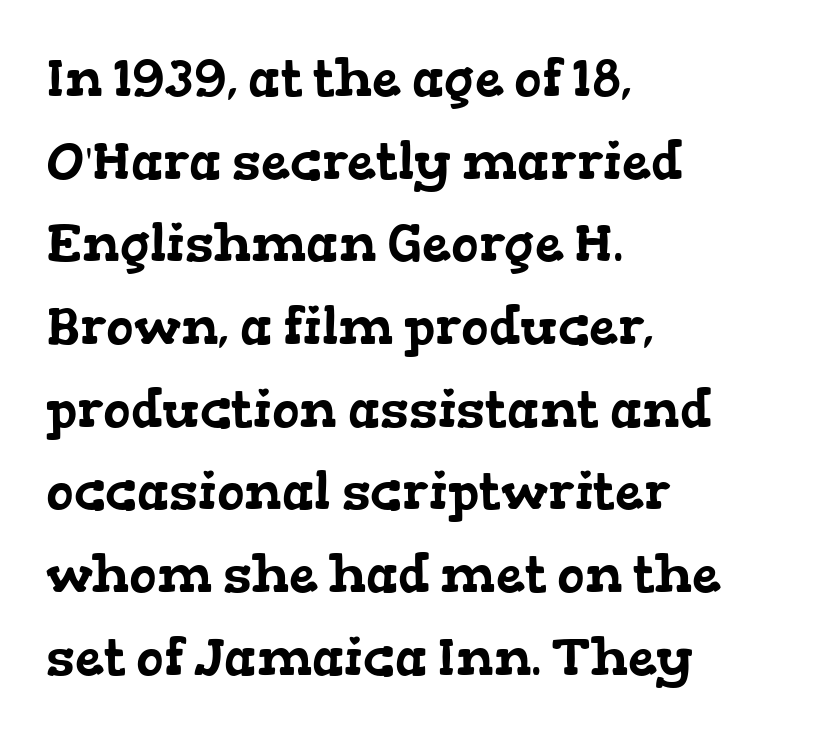
Visually the block forms a straight wall on the left and a jagged coastline on the right. The passage shown is typed in a proportional face where columns would drift. Regular leading. Note: serifs present on the glyphs. The gap between lines stays unmarked. Nothing unusual about the tracking: characters are spaced as the font intends.
